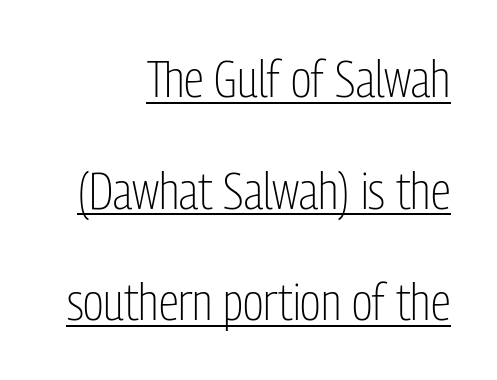
{"serif": "no", "italic": "no", "bold": "no", "weight": "light", "width": "condensed", "stroke_contrast": "low", "x_height": "medium", "monospaced": "no", "underline": "yes", "align": "right", "line_spacing": "loose", "line_spacing_ratio": 2.19, "letter_spacing": "normal", "letter_spacing_em": 0.0, "glyph_px": 51}
